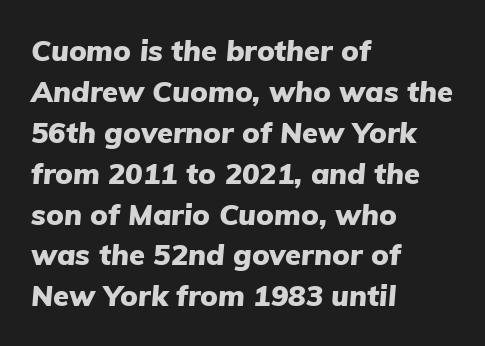
Q: Is the text bold? A: Yes.
Q: Is the text italic (slanted)? A: Yes, it leans right by about 5 degrees.
Q: Is the text underlined? A: No.
Q: How is the paragraph aligned? A: Left-aligned.
Q: Is the spacing between letters normal or unusually wide? A: Normal.
Q: Is the spacing between lines tight, normal or loose? A: Normal.
Q: Width (condensed, normal, or wide)? A: Normal.
Q: Stroke contrast? A: Low.
Q: x-height? A: Medium.
Q: Monospaced? A: No.
